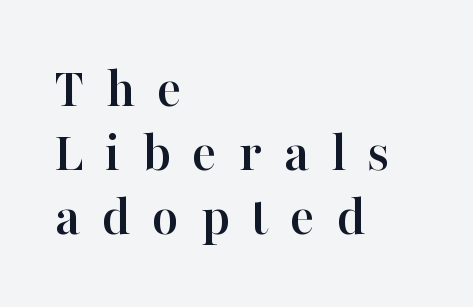
The image shows 58 px serif type, upright; set left-aligned, tight line spacing (1.1x), unusually wide letter spacing (+0.37 em), not underlined; high stroke contrast and a medium x-height.
